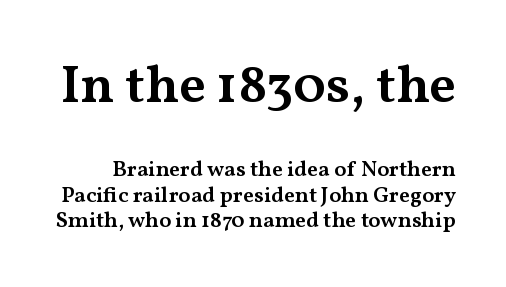
{"serif": "yes", "italic": "no", "bold": "semi", "weight": "semibold", "width": "wide", "stroke_contrast": "medium", "x_height": "medium", "monospaced": "no", "underline": "no", "line_spacing": "tight", "line_spacing_ratio": 1.15, "letter_spacing": "normal", "letter_spacing_em": 0.0, "larger_block": "first", "size_ratio": 2.45, "glyph_px": 54}
